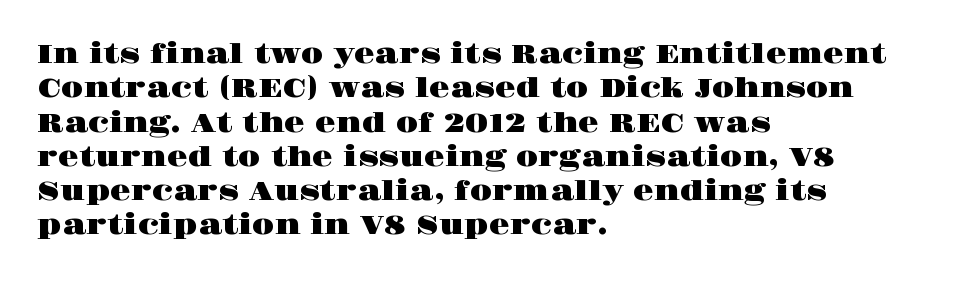
The image shows 27 px text type, upright; set left-aligned, normal line spacing (1.27x), normal letter spacing, not underlined.
